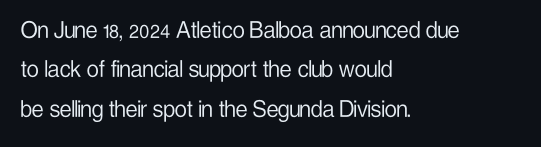
The image shows 27 px text type, upright; set left-aligned, normal line spacing (1.46x), normal letter spacing, not underlined.
